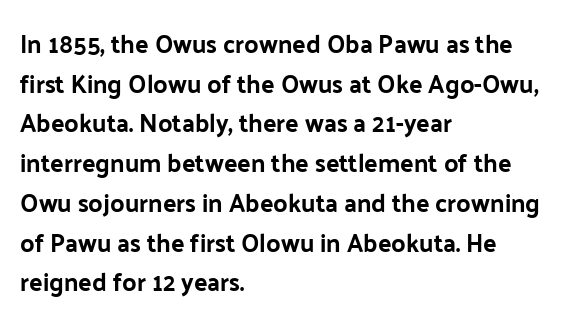
Q: Is the text italic (slanted)? A: No, it is upright.
Q: Is the text underlined? A: No.
Q: How is the paragraph aligned? A: Left-aligned.
Q: Is the spacing between letters normal or unusually wide? A: Normal.
Q: Is the spacing between lines tight, normal or loose? A: Normal.
